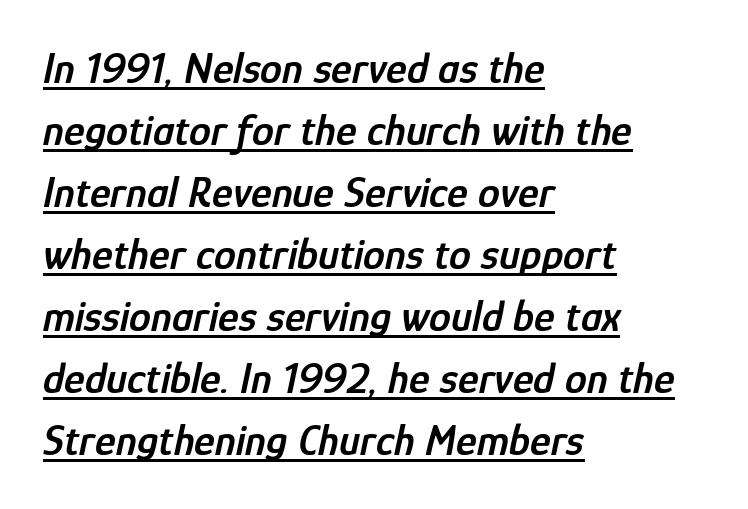
Is the type slanted? Yes — the strokes lean at a clear angle. Looks like someone drew a line under every word here. Note the varied advance widths — an 'i' is clearly narrower than an 'm'. The rendering uses a moderate line-height, typical for paragraphs. In CSS terms this would be text-align: left. Bold? Not quite — semibold, heavier than regular but stopping short.
